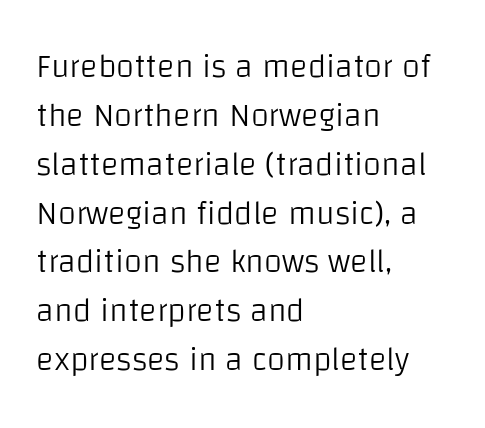
Q: Is the text bold? A: No.
Q: Is the text italic (slanted)? A: No, it is upright.
Q: Is the typeface a serif or a sans-serif typeface? A: Sans-serif.
Q: Is the text underlined? A: No.
Q: How is the paragraph aligned? A: Left-aligned.
Q: Is the spacing between letters normal or unusually wide? A: Normal.
Q: Is the spacing between lines tight, normal or loose? A: Normal.
Q: Width (condensed, normal, or wide)? A: Normal.
Q: Stroke contrast? A: Low.
Q: x-height? A: Large.
Q: Monospaced? A: No.
